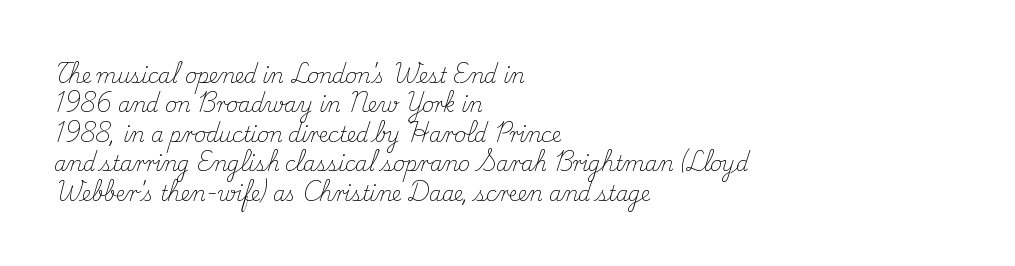
The image shows 20 px text type; set left-aligned, normal line spacing (1.47x), normal letter spacing, not underlined.
